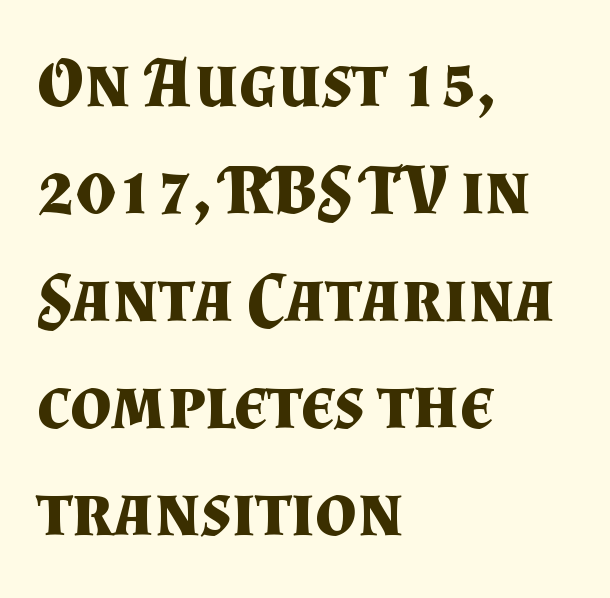
Rows of type keep a routine distance in the vertical direction. No italicization has been applied; the sample stays upright. Clear beneath every line of the passage. Note the varied advance widths — an 'i' is clearly narrower than an 'm'. This is heavy type, rendered in bold.
